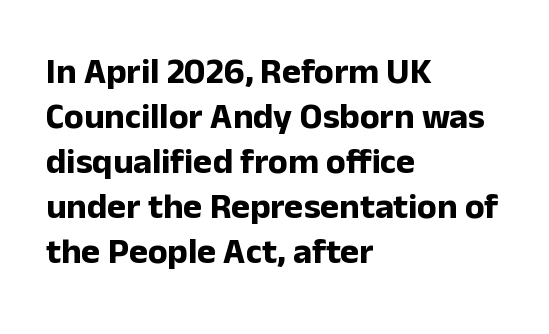
Q: Is the text bold? A: Yes.
Q: Is the text italic (slanted)? A: No, it is upright.
Q: Is the typeface a serif or a sans-serif typeface? A: Sans-serif.
Q: Is the text underlined? A: No.
Q: How is the paragraph aligned? A: Left-aligned.
Q: Is the spacing between letters normal or unusually wide? A: Normal.
Q: Is the spacing between lines tight, normal or loose? A: Normal.
Q: Width (condensed, normal, or wide)? A: Normal.
Q: Stroke contrast? A: Low.
Q: x-height? A: Medium.
Q: Monospaced? A: No.
